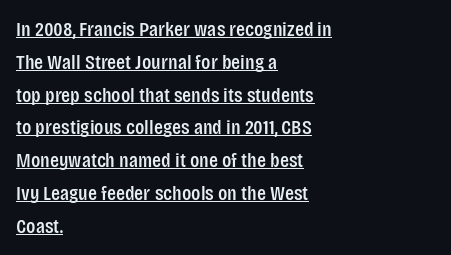
Alignment: flush left. A rule runs beneath these lines of type. Designer's note — italics off, roman on. The letters sit at their default tracking, neither squeezed nor spread. The rows are spaced the way most documents space them.
